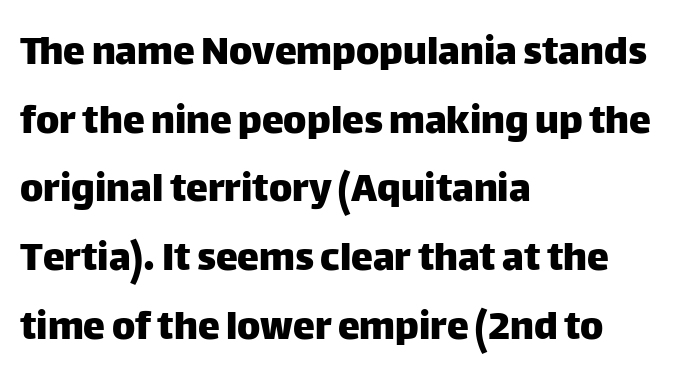
{"serif": "no", "italic": "no", "width": "normal", "stroke_contrast": "low", "x_height": "large", "monospaced": "no", "underline": "no", "align": "left", "line_spacing": "normal", "line_spacing_ratio": 1.56, "letter_spacing": "normal", "letter_spacing_em": 0.0, "glyph_px": 44}
